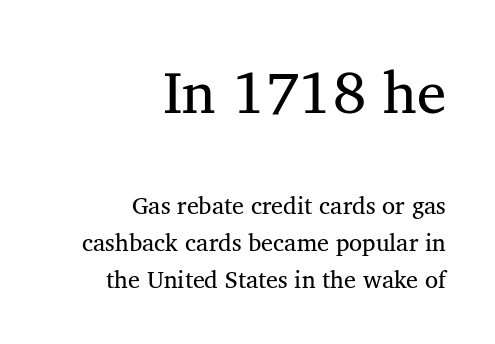
Bare-footed words on every line. Ink coverage per letter is moderate at most. The designer left line spacing at the default. Is this a fixed-width face? No — the glyphs have proportional, varying widths. The ragged edge is on the left, which tells us the setting is flush right. Does extra space separate the letters? No, they use regular spacing.
